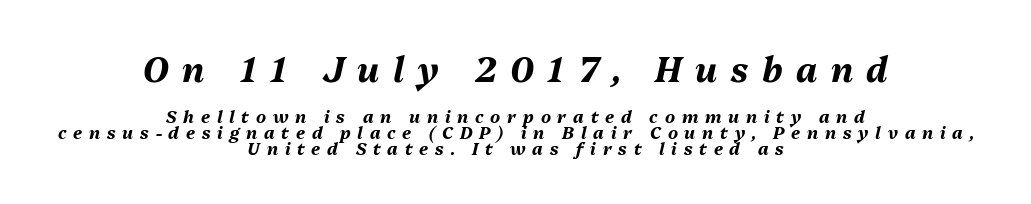
The image shows 34 px bold type, italic (leaning right); set centered, tight line spacing (0.96x), unusually wide letter spacing (+0.4 em), not underlined; the first (top) block is 2.0x larger; medium stroke contrast and a medium x-height.
